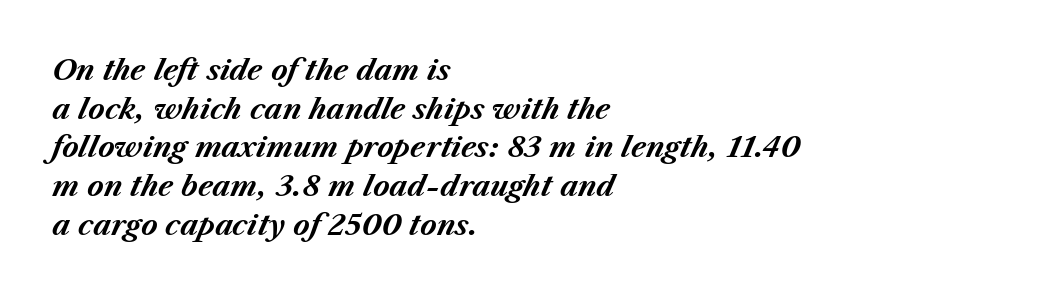
Does the leading feel generous? No, just average. In CSS terms this would be text-align: left. The type is set solid horizontally, with unmodified tracking. An italicized treatment has been applied to the whole sample.
